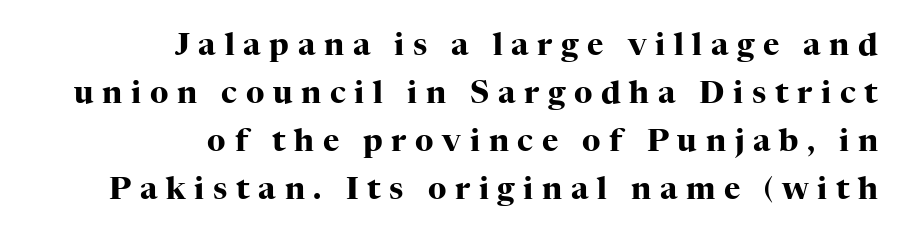
Q: Is the text bold? A: Yes.
Q: Is the text italic (slanted)? A: No, it is upright.
Q: Is the typeface a serif or a sans-serif typeface? A: Serif.
Q: Is the text underlined? A: No.
Q: How is the paragraph aligned? A: Right-aligned.
Q: Is the spacing between letters normal or unusually wide? A: Unusually wide.
Q: Is the spacing between lines tight, normal or loose? A: Normal.
Q: Width (condensed, normal, or wide)? A: Normal.
Q: Stroke contrast? A: High.
Q: x-height? A: Medium.
Q: Monospaced? A: No.
